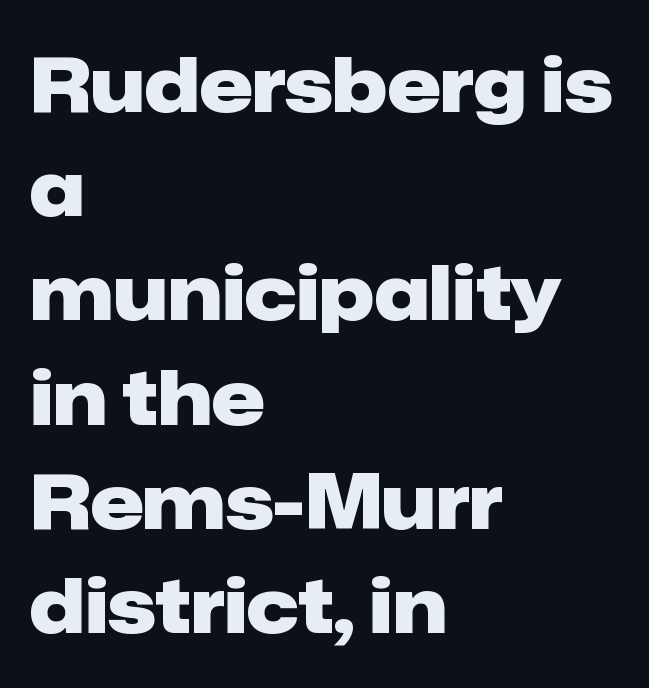
{"serif": "no", "italic": "no", "bold": "yes", "weight": "heavy", "width": "normal", "stroke_contrast": "low", "x_height": "medium", "monospaced": "no", "underline": "no", "align": "left", "line_spacing": "normal", "line_spacing_ratio": 1.39, "letter_spacing": "normal", "letter_spacing_em": 0.0, "glyph_px": 75}
